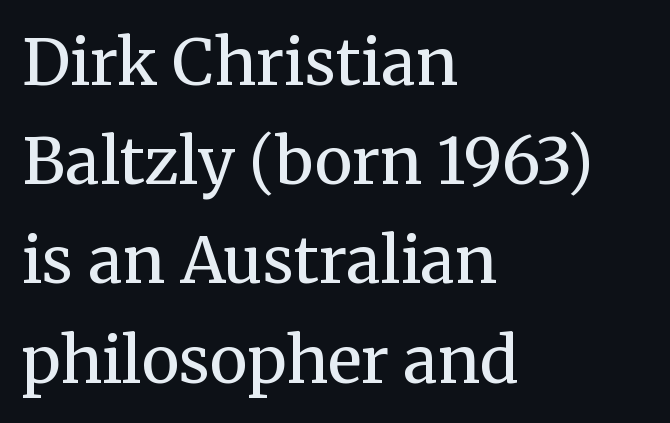
Q: Is the text bold? A: No.
Q: Is the text italic (slanted)? A: No, it is upright.
Q: Is the typeface a serif or a sans-serif typeface? A: Serif.
Q: Is the text underlined? A: No.
Q: How is the paragraph aligned? A: Left-aligned.
Q: Is the spacing between letters normal or unusually wide? A: Normal.
Q: Is the spacing between lines tight, normal or loose? A: Normal.
Q: Width (condensed, normal, or wide)? A: Normal.
Q: Stroke contrast? A: Medium.
Q: x-height? A: Medium.
Q: Monospaced? A: No.
